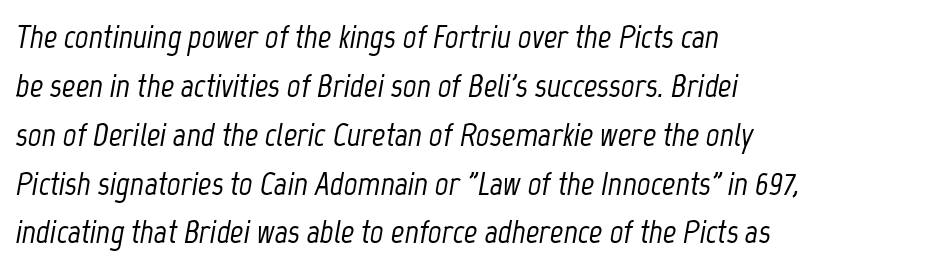
Q: Is the text italic (slanted)? A: Yes, it leans right by about 12 degrees.
Q: Is the text underlined? A: No.
Q: How is the paragraph aligned? A: Left-aligned.
Q: Is the spacing between letters normal or unusually wide? A: Normal.
Q: Is the spacing between lines tight, normal or loose? A: Normal.
Q: Width (condensed, normal, or wide)? A: Condensed.
Q: Stroke contrast? A: Low.
Q: x-height? A: Medium.
Q: Monospaced? A: No.
